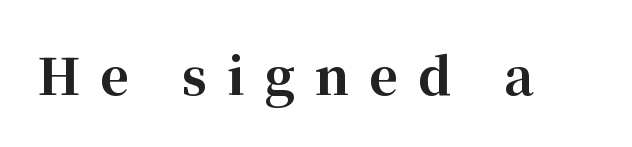
The image shows 50 px bold serif type, upright; set unusually wide letter spacing (+0.4 em), not underlined; high stroke contrast and a medium x-height.
